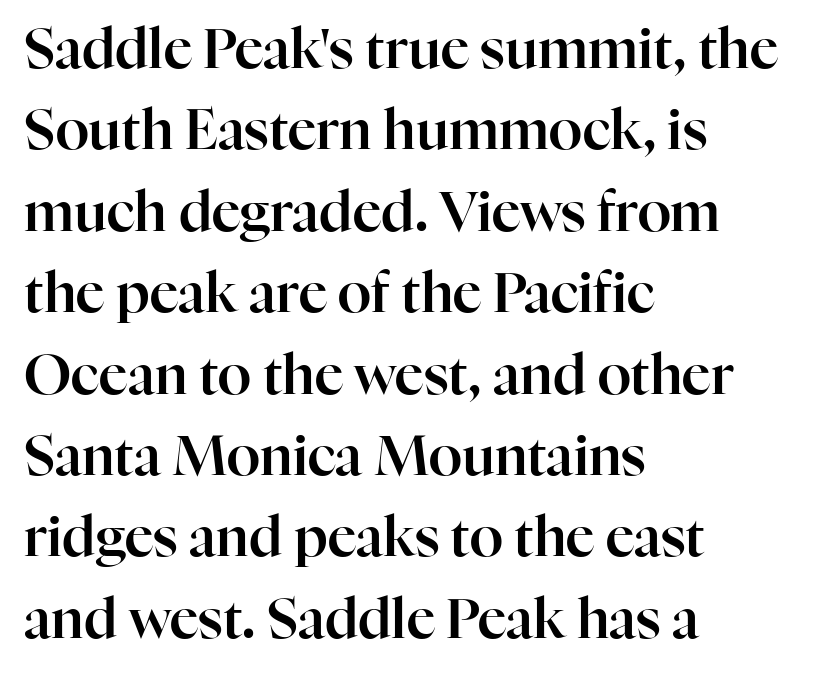
Q: Is the text italic (slanted)? A: No, it is upright.
Q: Is the typeface a serif or a sans-serif typeface? A: Serif.
Q: Is the text underlined? A: No.
Q: How is the paragraph aligned? A: Left-aligned.
Q: Is the spacing between letters normal or unusually wide? A: Normal.
Q: Is the spacing between lines tight, normal or loose? A: Normal.
Q: Width (condensed, normal, or wide)? A: Normal.
Q: Stroke contrast? A: High.
Q: x-height? A: Medium.
Q: Monospaced? A: No.
